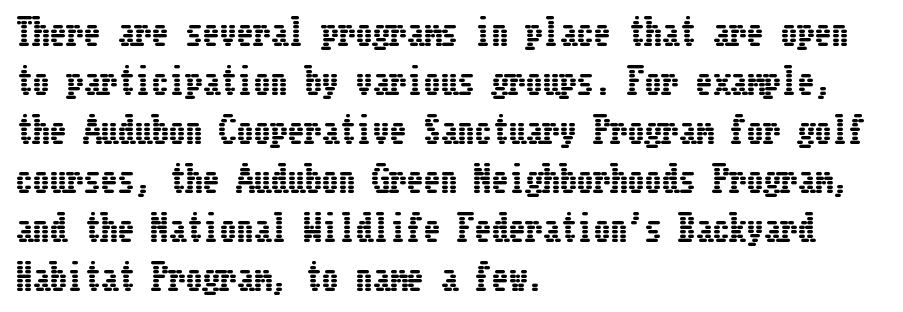
Q: Is the text italic (slanted)? A: No, it is upright.
Q: Is the text underlined? A: No.
Q: How is the paragraph aligned? A: Left-aligned.
Q: Is the spacing between letters normal or unusually wide? A: Normal.
Q: Is the spacing between lines tight, normal or loose? A: Normal.
Q: Width (condensed, normal, or wide)? A: Condensed.
Q: Stroke contrast? A: Low.
Q: x-height? A: Medium.
